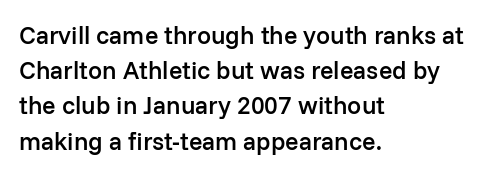
{"italic": "no", "bold": "semi", "underline": "no", "align": "left", "line_spacing": "normal", "line_spacing_ratio": 1.41, "letter_spacing": "normal", "letter_spacing_em": 0.0, "glyph_px": 25}
